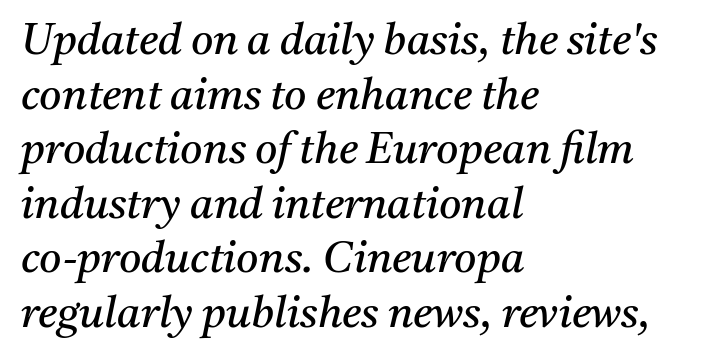
Q: Is the text bold? A: No.
Q: Is the text italic (slanted)? A: Yes, it leans right by about 11 degrees.
Q: Is the typeface a serif or a sans-serif typeface? A: Serif.
Q: Is the text underlined? A: No.
Q: How is the paragraph aligned? A: Left-aligned.
Q: Is the spacing between letters normal or unusually wide? A: Normal.
Q: Is the spacing between lines tight, normal or loose? A: Normal.
Q: Width (condensed, normal, or wide)? A: Normal.
Q: Stroke contrast? A: Medium.
Q: x-height? A: Medium.
Q: Monospaced? A: No.
